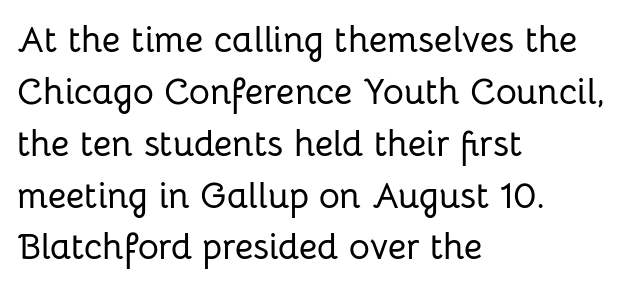
Line starts are locked; line ends wander. This is roman type, the default non-slanted kind. A typesetter would call this proportional, since set widths differ per character. The gaps between neighbouring characters are ordinary and unremarkable.
